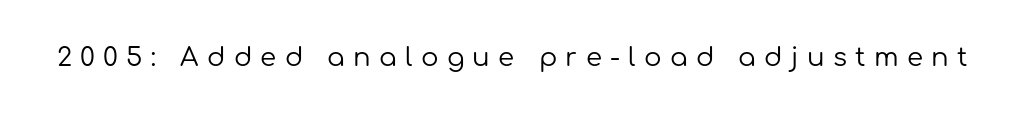
{"italic": "no", "bold": "no", "underline": "no", "letter_spacing": "wide", "letter_spacing_em": 0.32, "glyph_px": 26}
